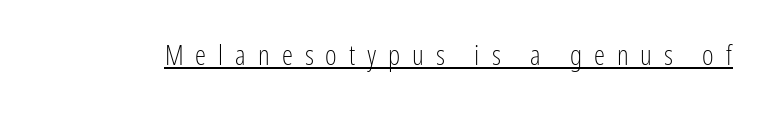
Q: Is the text bold? A: No.
Q: Is the text italic (slanted)? A: No, it is upright.
Q: Is the typeface a serif or a sans-serif typeface? A: Sans-serif.
Q: Is the text underlined? A: Yes.
Q: Is the spacing between letters normal or unusually wide? A: Unusually wide.
Q: Width (condensed, normal, or wide)? A: Condensed.
Q: Stroke contrast? A: Low.
Q: x-height? A: Medium.
Q: Monospaced? A: No.
